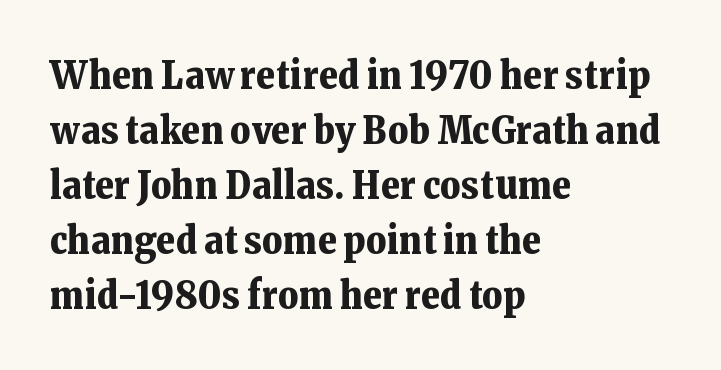
{"serif": "yes", "italic": "no", "bold": "yes", "weight": "bold", "width": "normal", "stroke_contrast": "low", "x_height": "medium", "monospaced": "no", "underline": "no", "align": "left", "line_spacing": "normal", "line_spacing_ratio": 1.41, "letter_spacing": "normal", "letter_spacing_em": 0.0, "glyph_px": 39}
